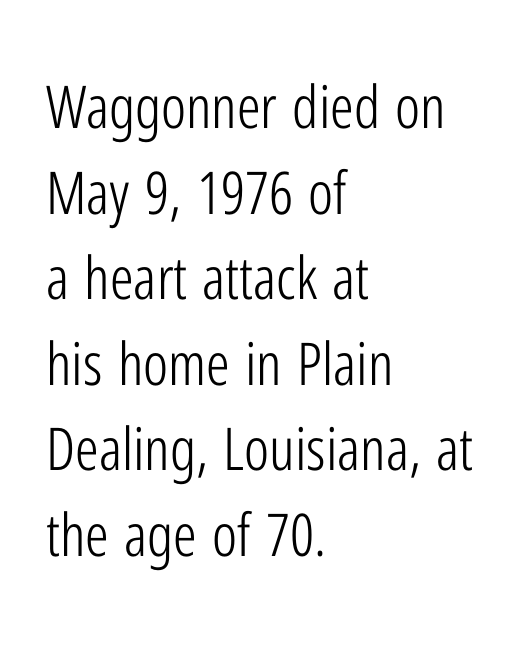
{"serif": "no", "italic": "no", "bold": "no", "weight": "light", "width": "condensed", "stroke_contrast": "low", "x_height": "medium", "monospaced": "no", "underline": "no", "align": "left", "line_spacing": "normal", "line_spacing_ratio": 1.45, "letter_spacing": "normal", "letter_spacing_em": 0.0, "glyph_px": 59}
